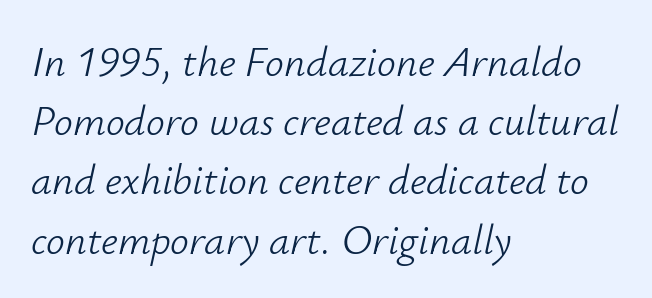
The passage shown is not underscored anywhere. Reading down the block, your eye returns to a fixed left position each line. A typesetter would call this zero additional tracking. Italic: yes, the glyphs are oblique. Think of a printed novel: that variable character pitch is what you see here. These glyphs show unthickened strokes, regular width or finer.
